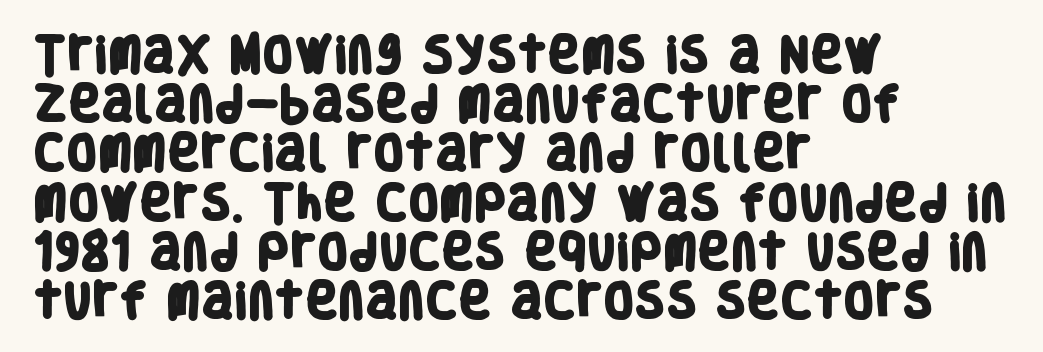
This sample is left-justified, so line endings fall wherever the words run out. Each letter keeps its own natural width here, so spacing adapts to shape. Each word holds together tightly as a unit, with standard inter-letter gaps. A typesetter would label this face a sans. The letters are bold, with thick, heavy strokes. This rendering features lettering with no underline.
